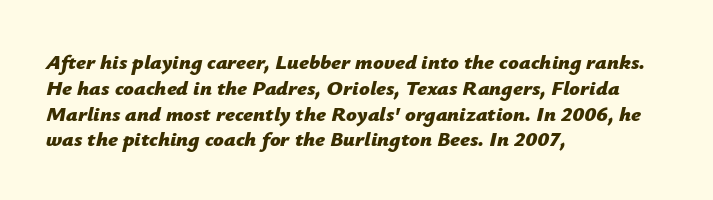
The image shows 21 px bold type, italic (leaning right); set left-aligned, line spacing 1.23x, normal letter spacing, not underlined.
